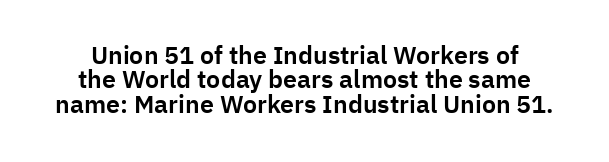
Q: Is the text italic (slanted)? A: No, it is upright.
Q: Is the text underlined? A: No.
Q: How is the paragraph aligned? A: Centered.
Q: Is the spacing between letters normal or unusually wide? A: Normal.
Q: Is the spacing between lines tight, normal or loose? A: Tight.
